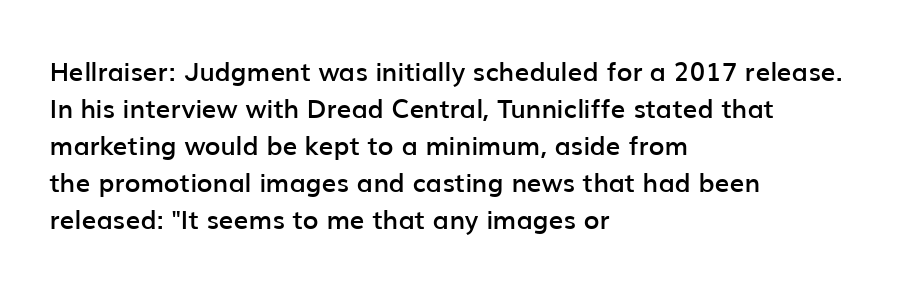
The image shows 26 px text type, upright; set left-aligned, normal line spacing (1.42x), normal letter spacing, not underlined.
